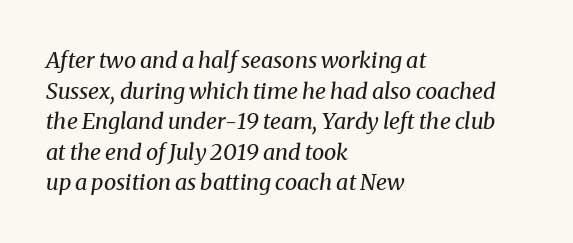
{"italic": "yes", "lean": "right", "slant_degrees": 8, "bold": "no", "underline": "no", "align": "left", "line_spacing": "normal", "line_spacing_ratio": 1.39, "letter_spacing": "normal", "letter_spacing_em": 0.0, "glyph_px": 22}
